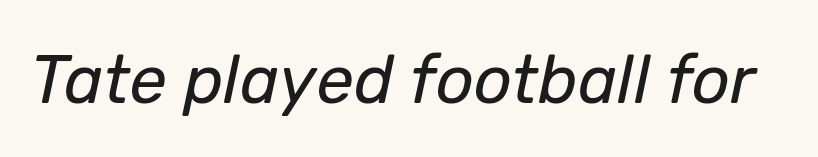
Stems and bowls with no extra thickness — not bold. Honestly, the letter spacing is just normal — you wouldn't notice it. The passage shown is typed in a proportional face where columns would drift. Rendered with sloped, italic letterforms. The specimen omits any rule beneath the text block's lines.
